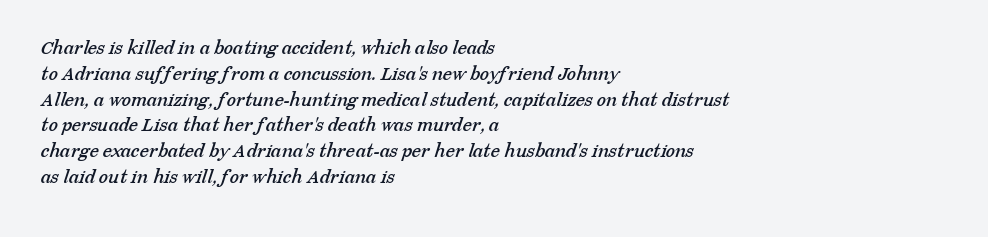
Q: Is the text underlined? A: No.
Q: How is the paragraph aligned? A: Left-aligned.
Q: Is the spacing between letters normal or unusually wide? A: Normal.
